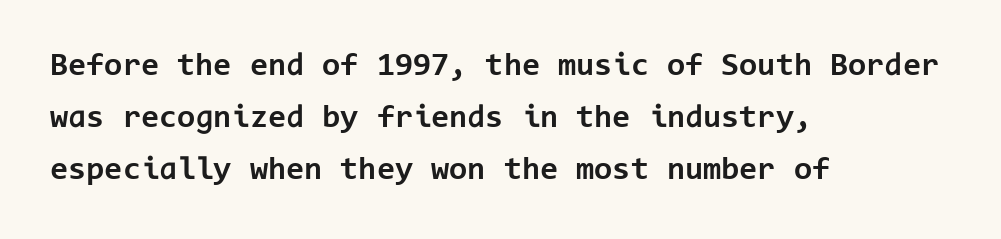
The image shows 33 px bold sans-serif type, upright, monospaced; set left-aligned, normal line spacing (1.58x), normal letter spacing, not underlined; low stroke contrast and a medium x-height.
